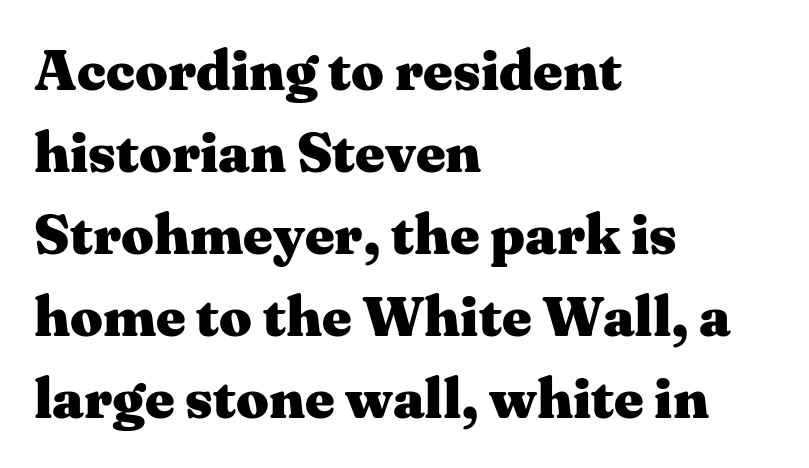
The image shows 57 px heavy, wide serif type, upright; set left-aligned, normal line spacing (1.44x), normal letter spacing, not underlined; medium stroke contrast and a medium x-height.
